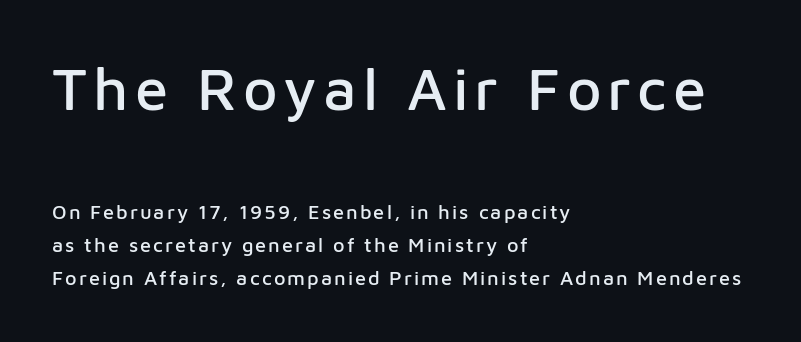
The image shows 60 px sans-serif type, upright; set left-aligned, normal line spacing (1.65x), not underlined; the first (top) block is 3.0x larger; low stroke contrast and a medium x-height.
